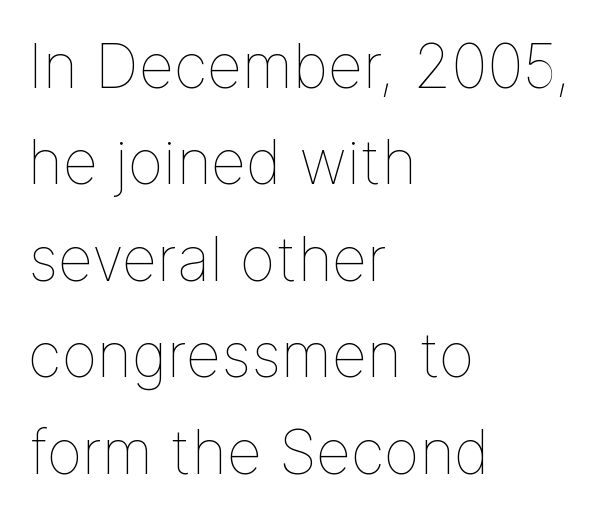
The image shows 61 px thin type, upright; set left-aligned, normal line spacing (1.58x), normal letter spacing, not underlined; low stroke contrast and a medium x-height.
